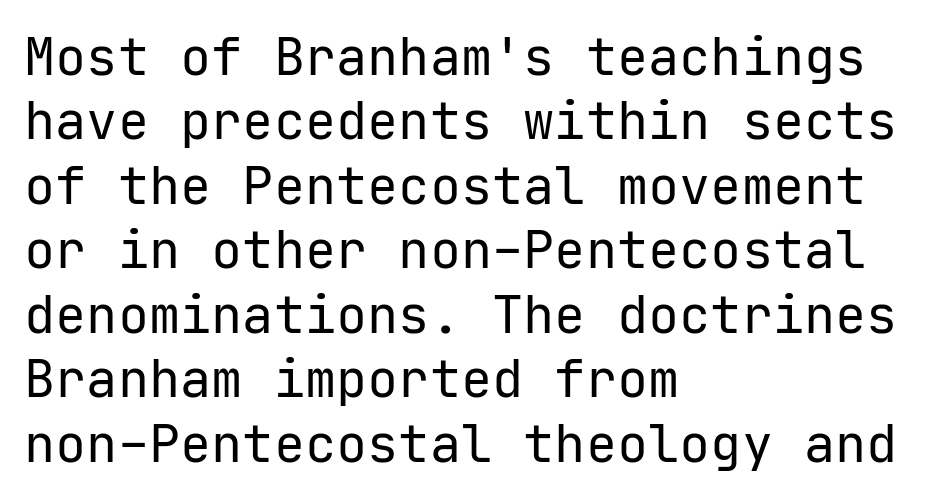
Q: Is the text bold? A: No.
Q: Is the text italic (slanted)? A: No, it is upright.
Q: Is the typeface a serif or a sans-serif typeface? A: Sans-serif.
Q: Is the text underlined? A: No.
Q: How is the paragraph aligned? A: Left-aligned.
Q: Is the spacing between letters normal or unusually wide? A: Normal.
Q: Width (condensed, normal, or wide)? A: Normal.
Q: Stroke contrast? A: Low.
Q: x-height? A: Medium.
Q: Monospaced? A: Yes.
